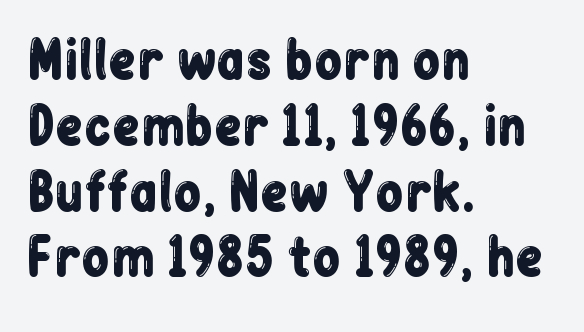
Check under the words: just untouched page. This sample uses an upright cut, with every glyph sitting square on the baseline. How would I describe the line gaps? Plain and ordinary. The rendering uses natural spacing where letterforms have individual widths. The compositor pushed each line to the left boundary. The designer went with a sans here, leaving each stem footless.
